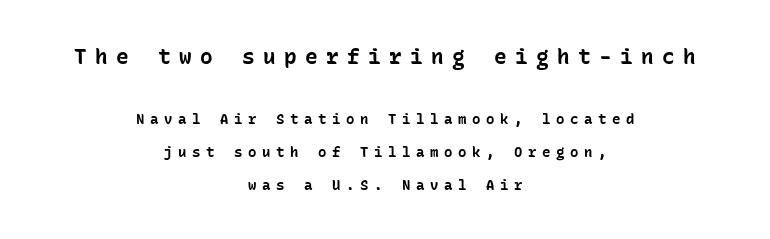
The image shows 21 px bold type, upright; set centered, loose line spacing (2.36x), unusually wide letter spacing (+0.4 em), not underlined; the first (top) block is 1.5x larger.
